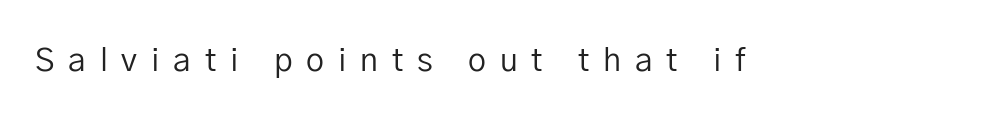
The image shows 32 px regular-weight sans-serif type, upright; set unusually wide letter spacing (+0.43 em), not underlined; low stroke contrast and a medium x-height.
